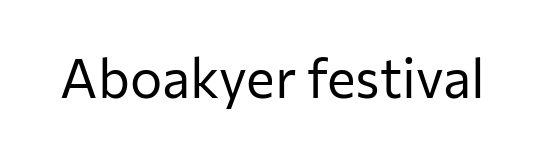
Q: Is the text bold? A: No.
Q: Is the text italic (slanted)? A: No, it is upright.
Q: Is the typeface a serif or a sans-serif typeface? A: Sans-serif.
Q: Is the text underlined? A: No.
Q: Is the spacing between letters normal or unusually wide? A: Normal.
Q: Width (condensed, normal, or wide)? A: Normal.
Q: Stroke contrast? A: Low.
Q: x-height? A: Medium.
Q: Monospaced? A: No.
